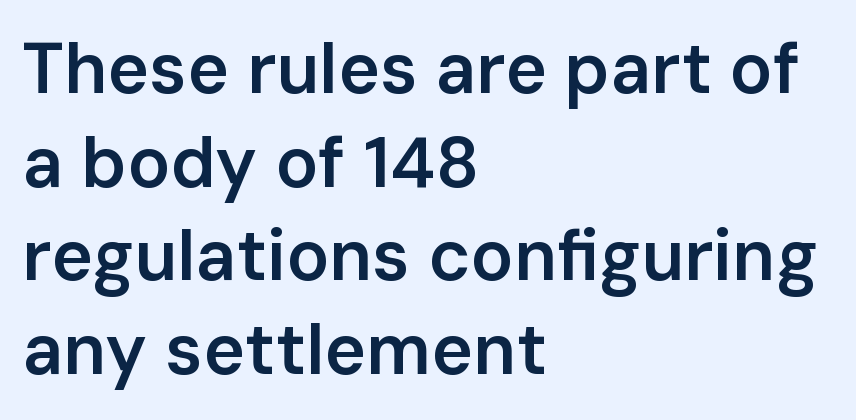
Q: Is the text bold? A: Semi-bold.
Q: Is the text italic (slanted)? A: No, it is upright.
Q: Is the typeface a serif or a sans-serif typeface? A: Sans-serif.
Q: Is the text underlined? A: No.
Q: How is the paragraph aligned? A: Left-aligned.
Q: Is the spacing between letters normal or unusually wide? A: Normal.
Q: Is the spacing between lines tight, normal or loose? A: Normal.
Q: Width (condensed, normal, or wide)? A: Normal.
Q: Stroke contrast? A: Low.
Q: x-height? A: Medium.
Q: Monospaced? A: No.
